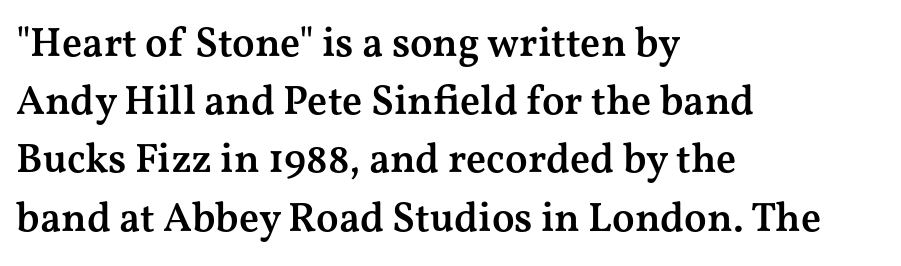
Line starts are locked; line ends wander. Standard letterfit; no display-style spreading of the glyphs. The letters stand straight up with perfectly vertical stems. A typesetter would call this leading conventional body-copy spacing. Descender tails drop into unmarked territory.
